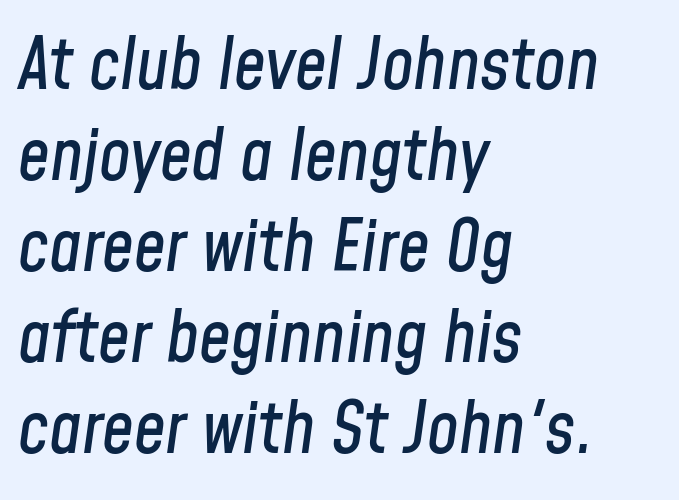
What stands out about the letter spacing? Nothing — it is the standard amount. If you drew a ruler down the left edge, every line would touch it. This rendering features lettering with no underline. The lines sit at an ordinary, default distance from one another.
